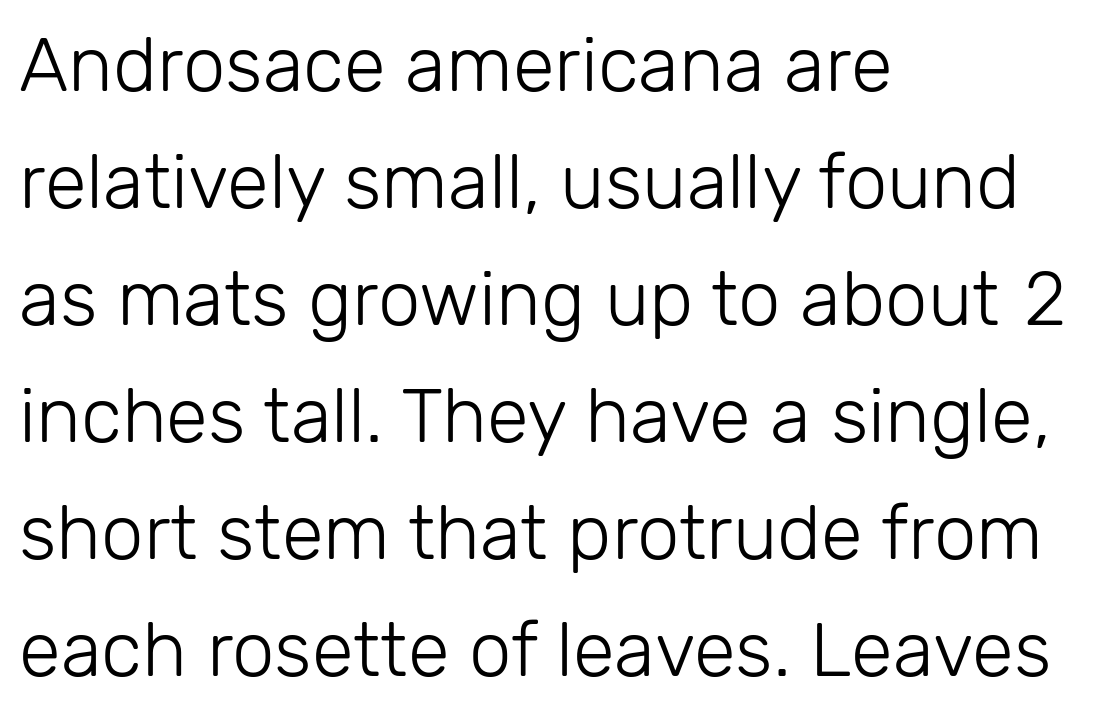
Underlining? Definitely not there. The rendering uses a moderate line-height, typical for paragraphs. Left-aligned paragraph, ragged on the right. A typesetter would mark this as roman, not italic. Here the designer chose a conventional face with non-uniform glyph widths.
